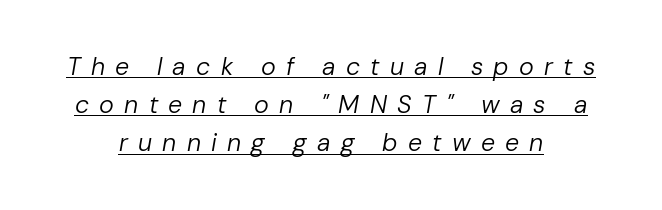
The lines are quadded center. A typesetter would call this heavily tracked-out type. Caption: lettering with a line underneath. The vertical gap from one line to the next is medium.
